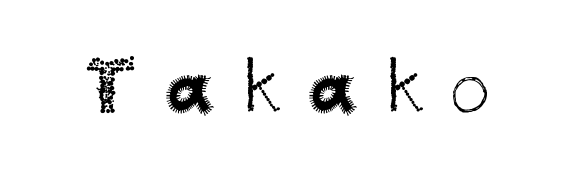
{"serif": "no", "italic": "no", "bold": "no", "weight": "regular", "width": "normal", "stroke_contrast": "medium", "x_height": "small", "monospaced": "no", "underline": "no", "letter_spacing": "wide", "letter_spacing_em": 0.37, "glyph_px": 77}
